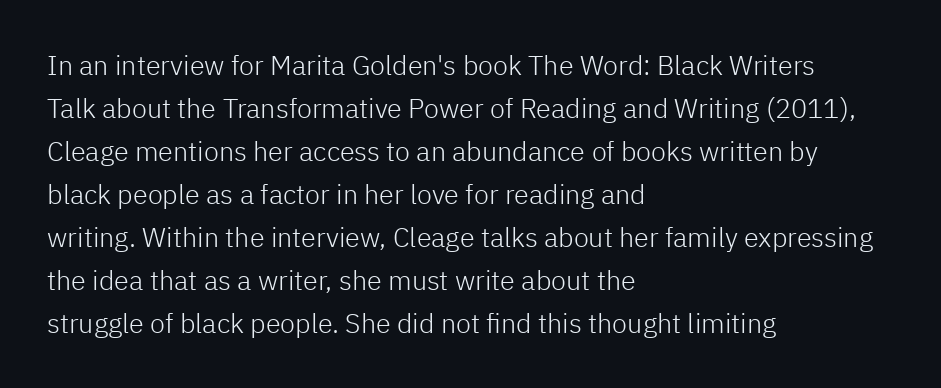
The image shows 27 px text type, upright; set left-aligned, normal line spacing (1.59x), normal letter spacing, not underlined.
